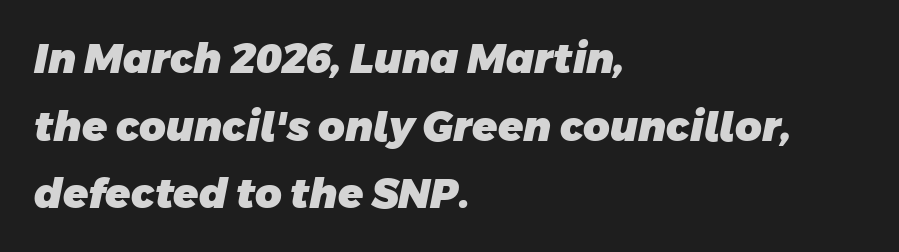
{"serif": "no", "bold": "yes", "weight": "heavy", "width": "normal", "stroke_contrast": "low", "x_height": "large", "monospaced": "no", "underline": "no", "align": "left", "line_spacing": "normal", "line_spacing_ratio": 1.65, "letter_spacing": "normal", "letter_spacing_em": 0.0, "glyph_px": 41}
